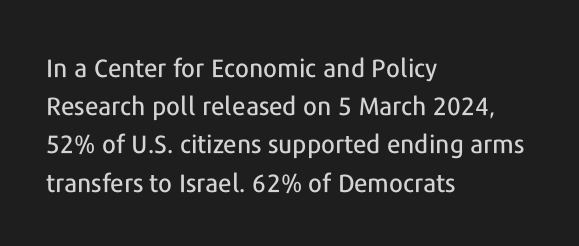
The image shows 25 px text type, upright; set left-aligned, normal line spacing (1.53x), normal letter spacing, not underlined.
